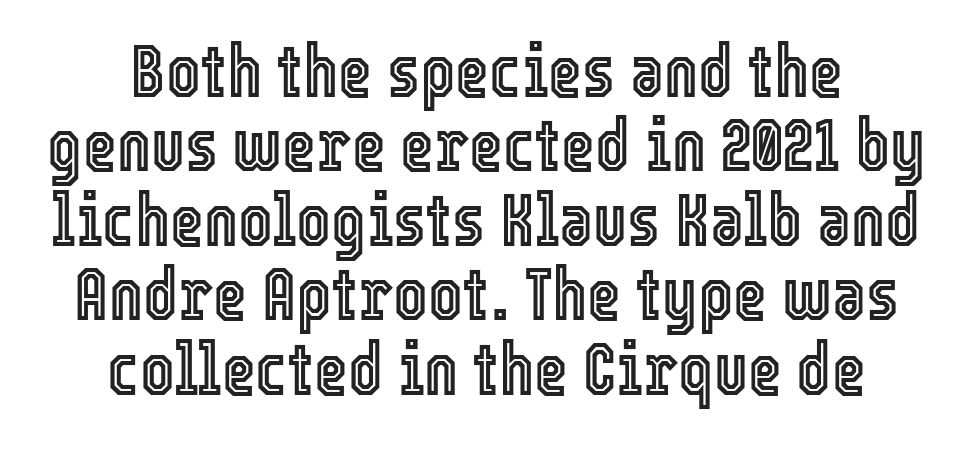
The image shows 73 px condensed type, upright; set tight line spacing (1.02x), normal letter spacing, not underlined; a medium x-height.
